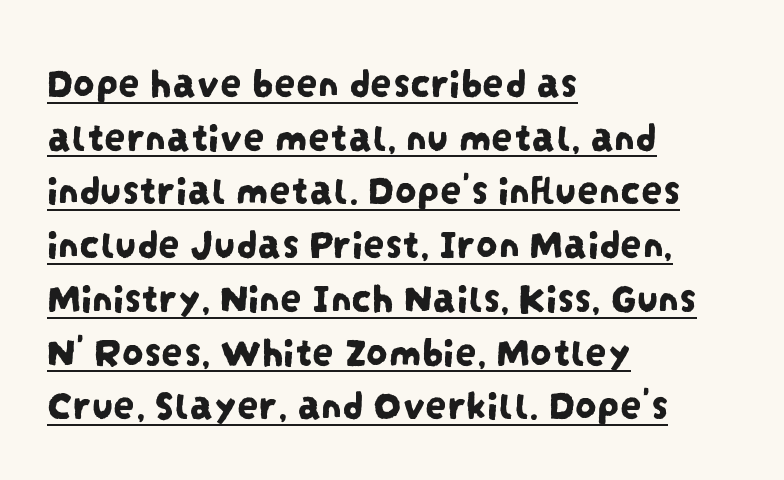
The image shows 43 px condensed sans-serif type; set left-aligned, normal line spacing (1.25x), normal letter spacing, underlined; low stroke contrast and a large x-height.
